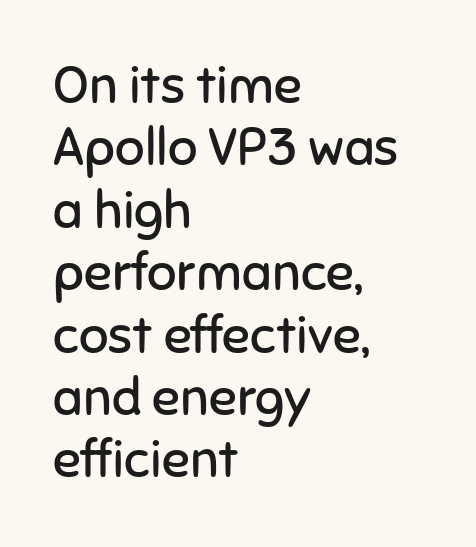
The image shows 52 px regular-weight sans-serif type, upright; set left-aligned, line spacing 1.2x, normal letter spacing, not underlined; low stroke contrast and a medium x-height.
